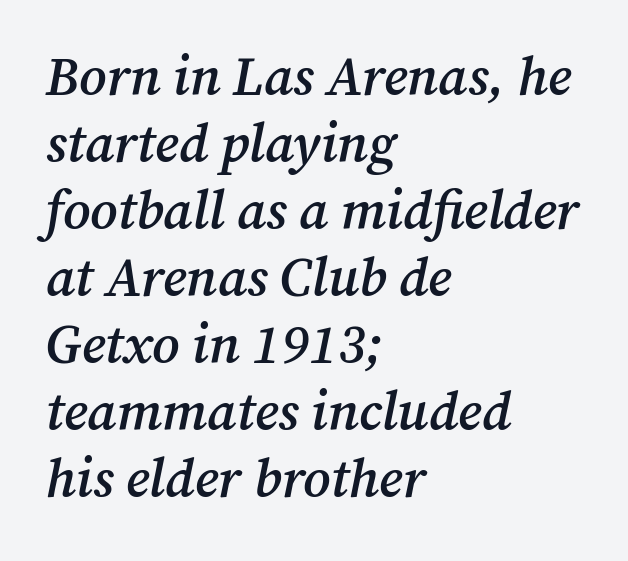
Q: Is the text bold? A: Semi-bold.
Q: Is the text italic (slanted)? A: Yes, it leans right by about 12 degrees.
Q: Is the typeface a serif or a sans-serif typeface? A: Serif.
Q: Is the text underlined? A: No.
Q: How is the paragraph aligned? A: Left-aligned.
Q: Is the spacing between letters normal or unusually wide? A: Normal.
Q: Width (condensed, normal, or wide)? A: Normal.
Q: Stroke contrast? A: Medium.
Q: x-height? A: Medium.
Q: Monospaced? A: No.
